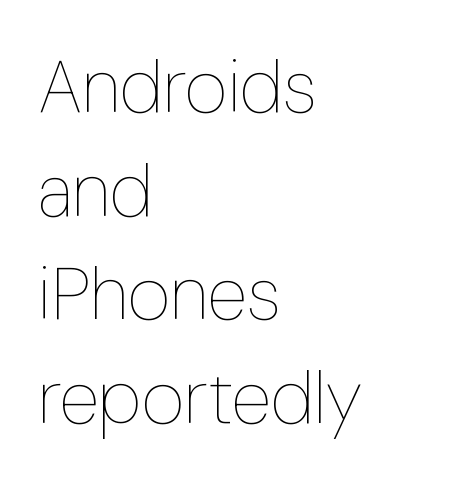
Q: Is the text bold? A: No.
Q: Is the text italic (slanted)? A: No, it is upright.
Q: Is the text underlined? A: No.
Q: How is the paragraph aligned? A: Left-aligned.
Q: Is the spacing between letters normal or unusually wide? A: Normal.
Q: Is the spacing between lines tight, normal or loose? A: Normal.
Q: Width (condensed, normal, or wide)? A: Condensed.
Q: Stroke contrast? A: Low.
Q: x-height? A: Medium.
Q: Monospaced? A: No.
